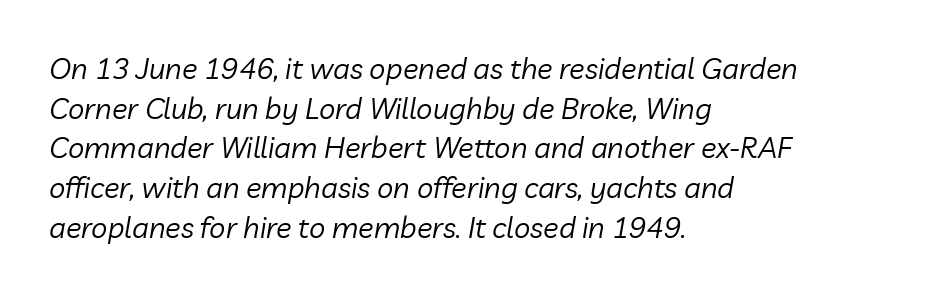
{"italic": "yes", "lean": "right", "slant_degrees": 10, "bold": "no", "weight": "regular", "width": "normal", "stroke_contrast": "low", "x_height": "medium", "monospaced": "no", "underline": "no", "align": "left", "line_spacing": "normal", "line_spacing_ratio": 1.37, "letter_spacing": "normal", "letter_spacing_em": 0.0, "glyph_px": 29}
